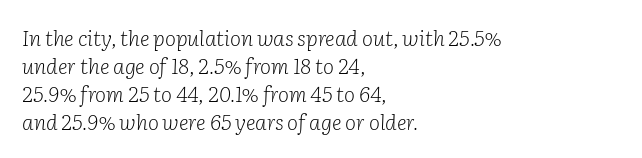
Q: Is the text bold? A: No.
Q: Is the text italic (slanted)? A: Yes, it leans right by about 2 degrees.
Q: Is the text underlined? A: No.
Q: How is the paragraph aligned? A: Left-aligned.
Q: Is the spacing between letters normal or unusually wide? A: Normal.
Q: Is the spacing between lines tight, normal or loose? A: Normal.
